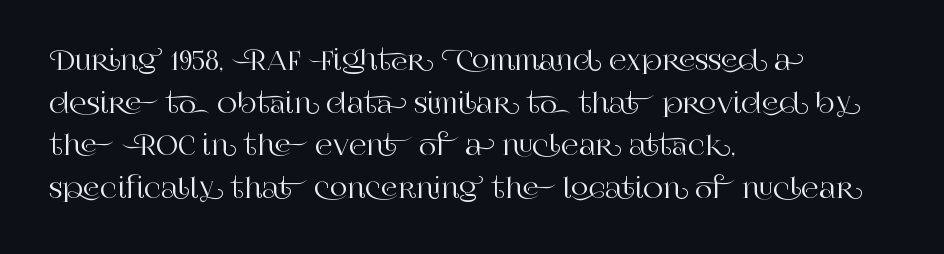
{"italic": "no", "underline": "no", "align": "left", "line_spacing": "normal", "line_spacing_ratio": 1.58, "letter_spacing": "normal", "letter_spacing_em": 0.0, "glyph_px": 27}
